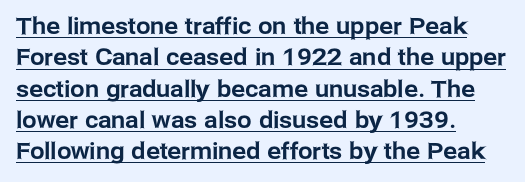
The image shows 23 px text type, upright; set left-aligned, normal line spacing (1.36x), normal letter spacing, underlined.
